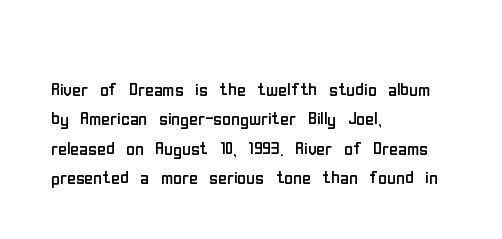
The image shows 24 px text type, upright; set left-aligned, line spacing 1.22x, normal letter spacing, not underlined.
